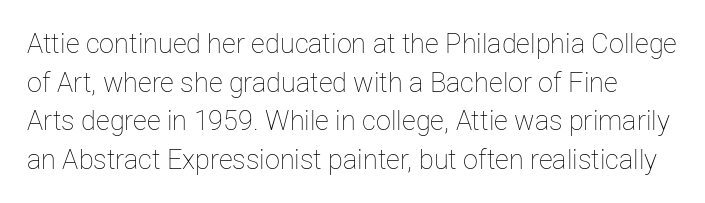
Q: Is the text bold? A: No.
Q: Is the text italic (slanted)? A: No, it is upright.
Q: Is the text underlined? A: No.
Q: Is the spacing between letters normal or unusually wide? A: Normal.
Q: Is the spacing between lines tight, normal or loose? A: Normal.
